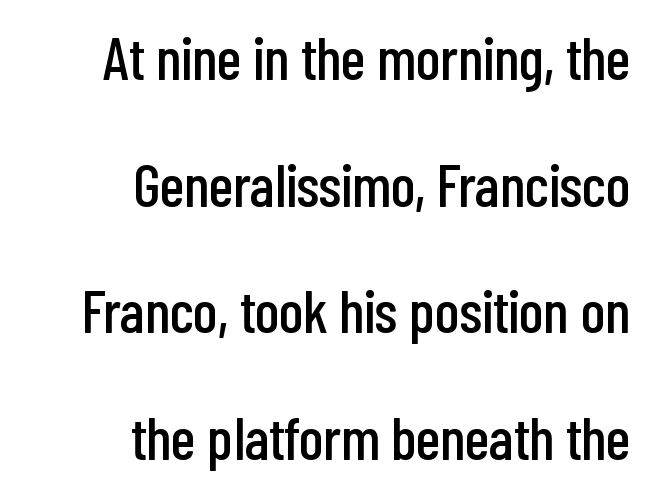
The image shows 60 px condensed sans-serif type, upright; set right-aligned, loose line spacing (2.11x), normal letter spacing, not underlined; low stroke contrast and a medium x-height.
